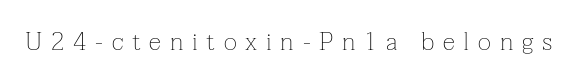
You could only call the tracking loose — the letters float apart. This reads as an unemphasized weight, regular at the heaviest. The gap between lines stays unmarked. Posture: straight, roman, zero tilt.
